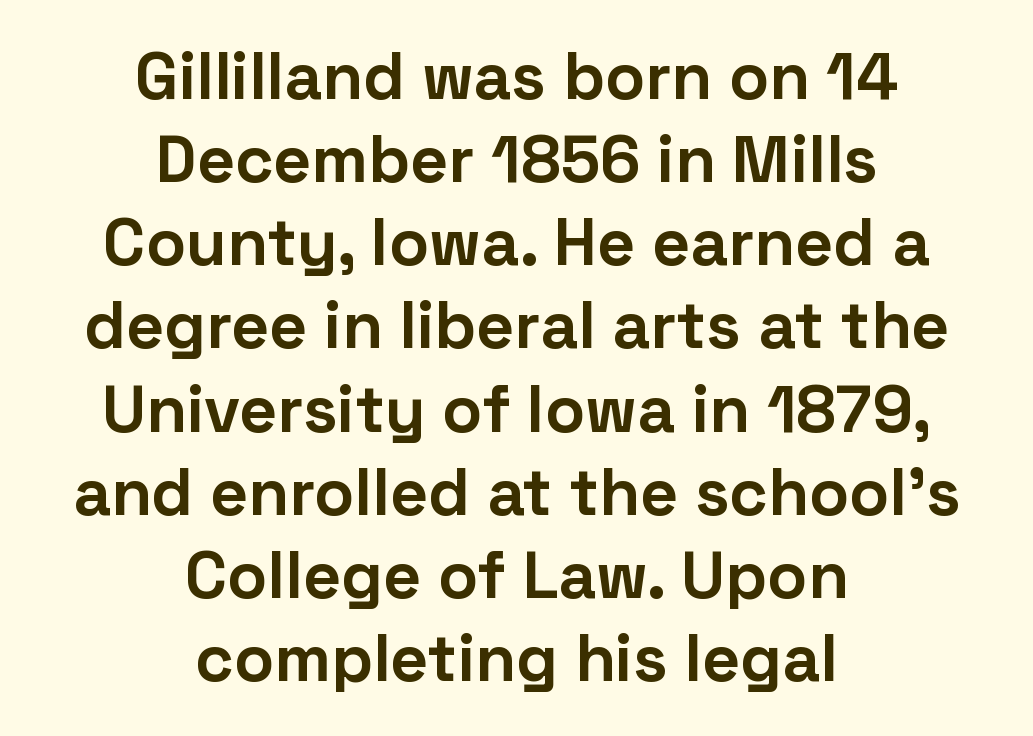
{"serif": "no", "italic": "no", "bold": "yes", "weight": "bold", "width": "normal", "stroke_contrast": "low", "x_height": "medium", "monospaced": "no", "underline": "no", "align": "center", "line_spacing": "normal", "line_spacing_ratio": 1.26, "letter_spacing": "normal", "letter_spacing_em": 0.0, "glyph_px": 66}
